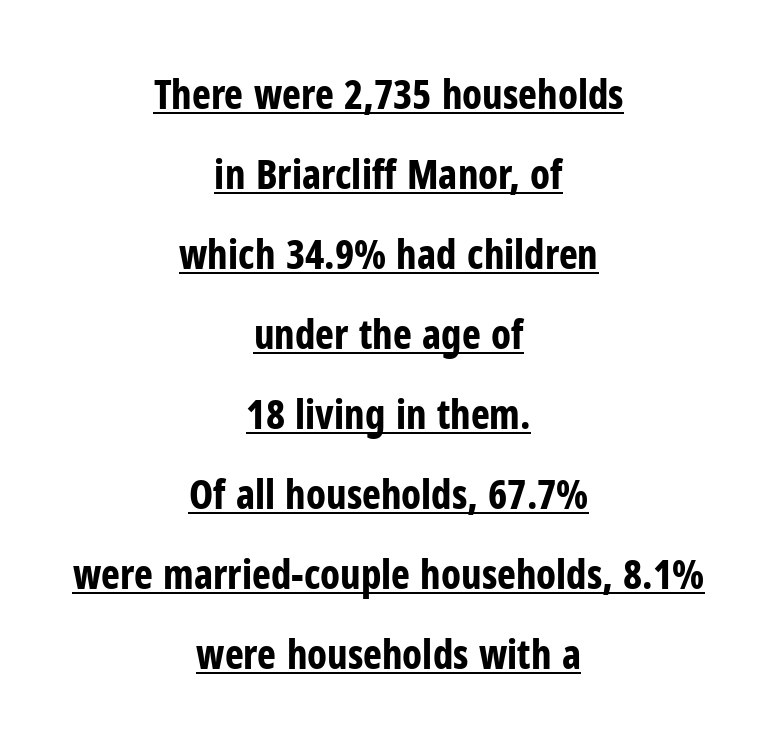
The letters advance in unequal steps, a hallmark of proportional type. Inter-character spacing is left at the font's built-in metrics. Notice how the stems are strictly vertical — no italics here. Each new line begins a long way beneath the previous one. The glyphs are accompanied by a horizontal stroke just below them. A centered setting, common on invitations and titles, is used for this passage.
